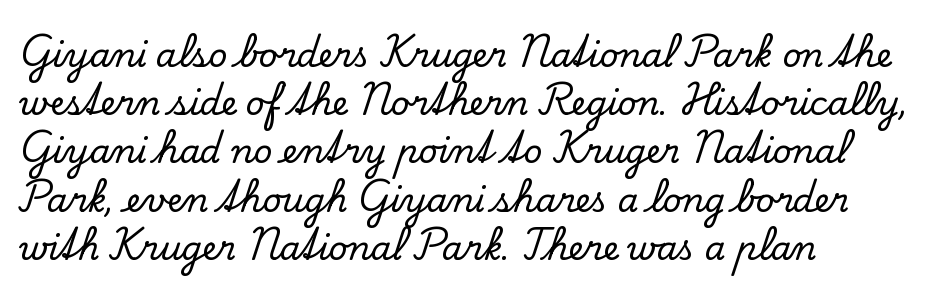
Q: Is the text italic (slanted)? A: Yes.
Q: Is the typeface a serif or a sans-serif typeface? A: Serif.
Q: Is the text underlined? A: No.
Q: How is the paragraph aligned? A: Left-aligned.
Q: Is the spacing between letters normal or unusually wide? A: Normal.
Q: Is the spacing between lines tight, normal or loose? A: Normal.
Q: Width (condensed, normal, or wide)? A: Normal.
Q: Stroke contrast? A: Low.
Q: x-height? A: Small.
Q: Monospaced? A: No.
